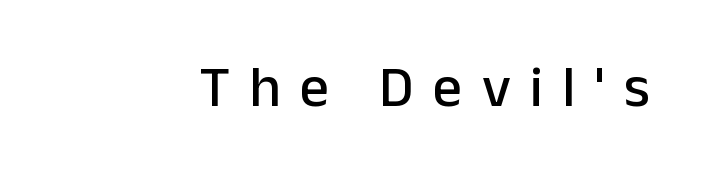
{"serif": "no", "italic": "no", "width": "normal", "stroke_contrast": "low", "x_height": "medium", "monospaced": "no", "underline": "no", "letter_spacing": "wide", "letter_spacing_em": 0.33, "glyph_px": 58}
